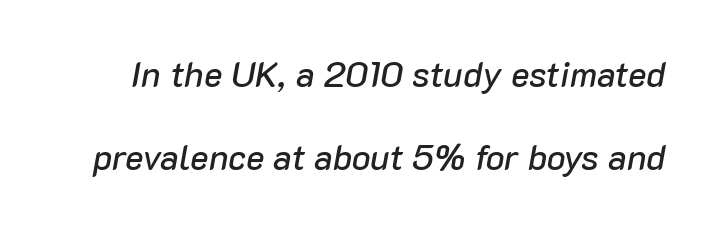
The image shows 35 px text type, italic (leaning right); set loose line spacing (2.36x), normal letter spacing, not underlined; low stroke contrast and a medium x-height.
